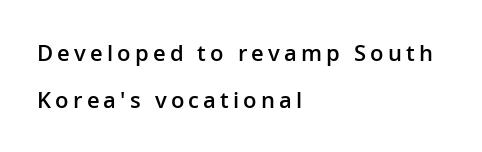
The image shows 22 px text type, upright; set left-aligned, loose line spacing (2.13x), not underlined.
